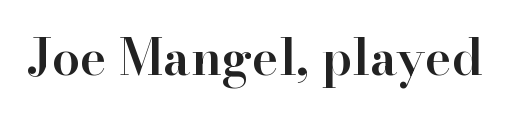
Just letters on the line, the space beneath them empty. The type family on display is of the serif kind. Character widths vary here, with narrow letters taking less room than wide ones. Students, note that the glyphs here touch the page at normal intervals. On the weight axis this lands at semibold, roughly 600.
